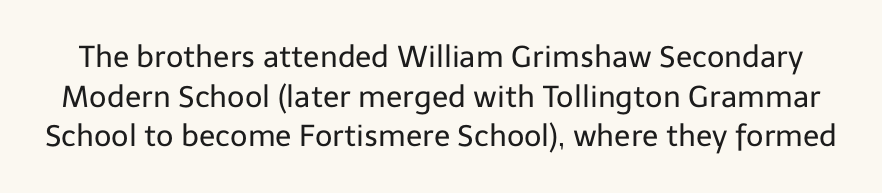
The letters sit at their default tracking, neither squeezed nor spread. Check under the words: just untouched page. Posture: vertical. Rows of type keep a routine distance in the vertical direction.
